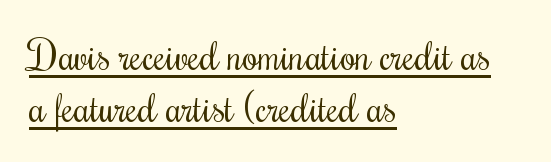
The image shows 39 px regular-weight, condensed type; set left-aligned, normal line spacing (1.33x), normal letter spacing, underlined; medium stroke contrast and a small x-height.
